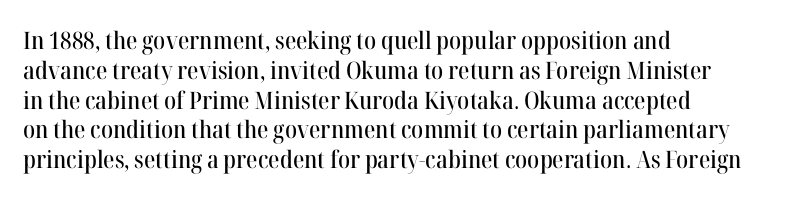
{"italic": "no", "underline": "no", "align": "left", "line_spacing_ratio": 1.24, "letter_spacing": "normal", "letter_spacing_em": 0.0, "glyph_px": 24}
